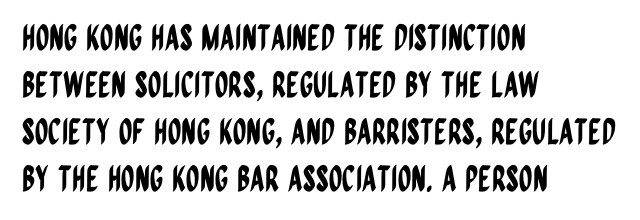
Q: Is the text italic (slanted)? A: No, it is upright.
Q: Is the typeface a serif or a sans-serif typeface? A: Sans-serif.
Q: Is the text underlined? A: No.
Q: How is the paragraph aligned? A: Left-aligned.
Q: Is the spacing between letters normal or unusually wide? A: Normal.
Q: Is the spacing between lines tight, normal or loose? A: Normal.
Q: Width (condensed, normal, or wide)? A: Condensed.
Q: Stroke contrast? A: Low.
Q: x-height? A: Large.
Q: Monospaced? A: No.
